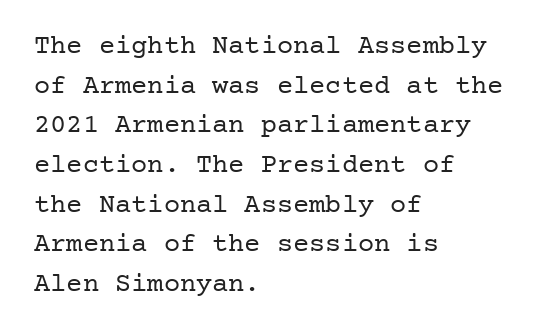
Notice how descenders clear the ascenders below comfortably — that's standard leading. Inter-character spacing is left at the font's built-in metrics. Bare-footed words on every line. The strokes are not fattened; the text isn't bold. A student would call this left alignment; a typographer would say flush left, rag right.
